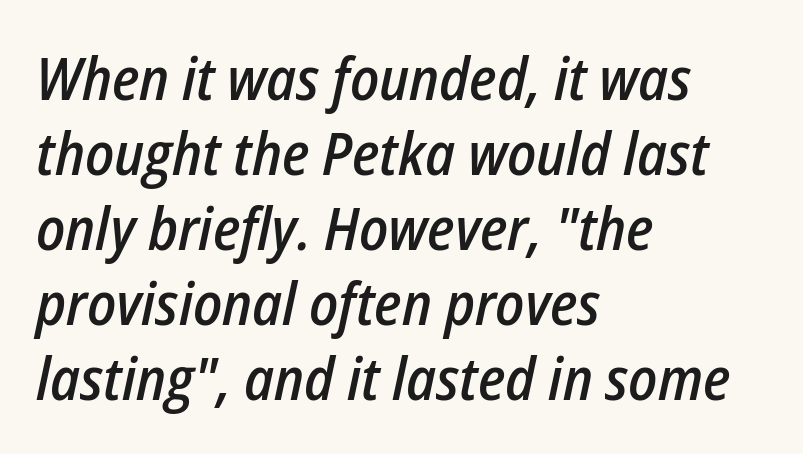
The image shows 59 px semibold, condensed type, italic (leaning right); set left-aligned, normal line spacing (1.27x), normal letter spacing, not underlined; low stroke contrast and a medium x-height.
